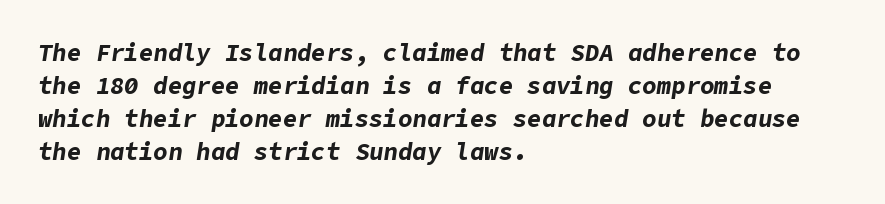
The image shows 24 px bold type, italic (leaning right); set left-aligned, normal line spacing (1.37x), normal letter spacing, not underlined.
